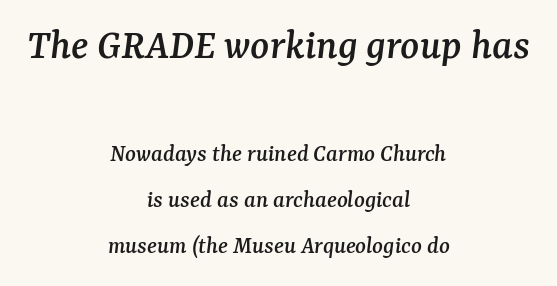
The image shows 44 px serif type, italic (leaning right); set centered, line spacing 1.85x, normal letter spacing, not underlined; the first (top) block is 1.76x larger; medium stroke contrast and a medium x-height.
